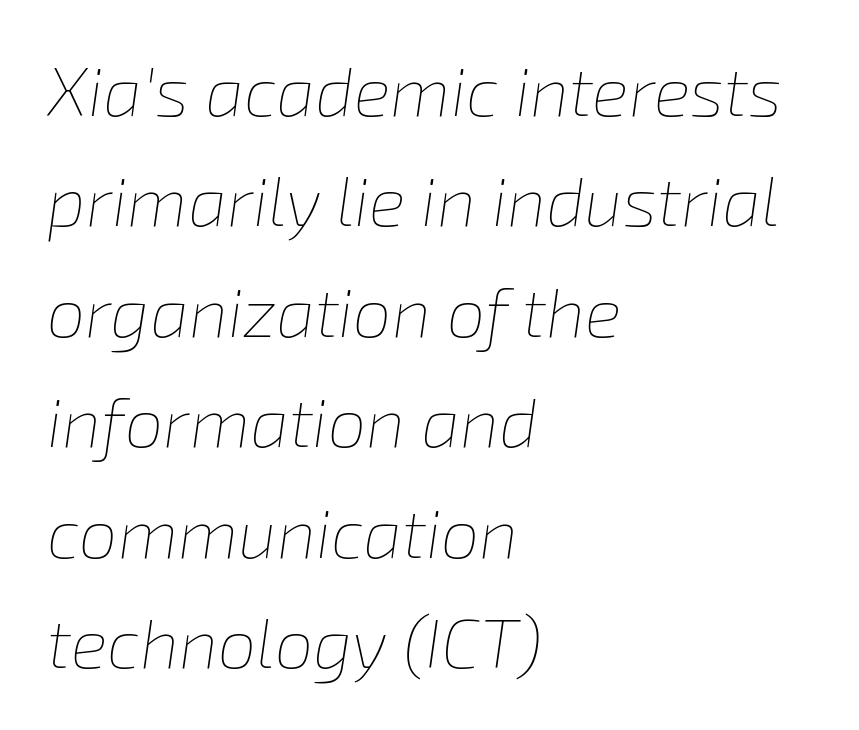
Q: Is the text bold? A: No.
Q: Is the text italic (slanted)? A: Yes, it leans right by about 8 degrees.
Q: Is the text underlined? A: No.
Q: How is the paragraph aligned? A: Left-aligned.
Q: Is the spacing between letters normal or unusually wide? A: Normal.
Q: Is the spacing between lines tight, normal or loose? A: Normal.
Q: Width (condensed, normal, or wide)? A: Normal.
Q: Stroke contrast? A: Low.
Q: x-height? A: Medium.
Q: Monospaced? A: No.
